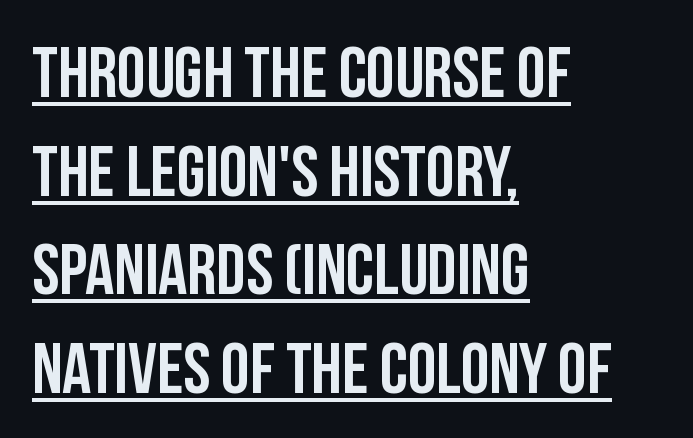
Students, observe: this is what conventionally led text looks like. Italic: no, the glyphs are upright roman. Notice how thick the strokes are: this is what a full bold looks like. The rendering anchors every line to the left-hand side. Each letter keeps its own natural width here, so spacing adapts to shape.
